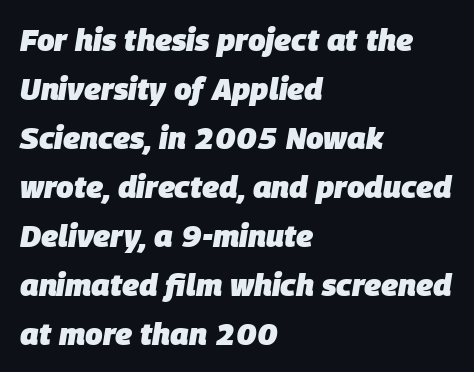
Strong, thick strokes mark this as bold type. The lines in this sample share a left origin and differ only in where they stop. The passage shown leans; its letterforms are oblique. The face used here is proportionally spaced, like ordinary book or web type. Clear beneath every line of the passage. How are the letters spaced? Ordinarily, with no added tracking.
